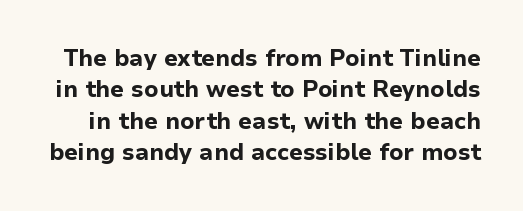
{"italic": "no", "bold": "yes", "underline": "no", "line_spacing": "normal", "line_spacing_ratio": 1.36, "letter_spacing": "normal", "letter_spacing_em": 0.0, "glyph_px": 23}
